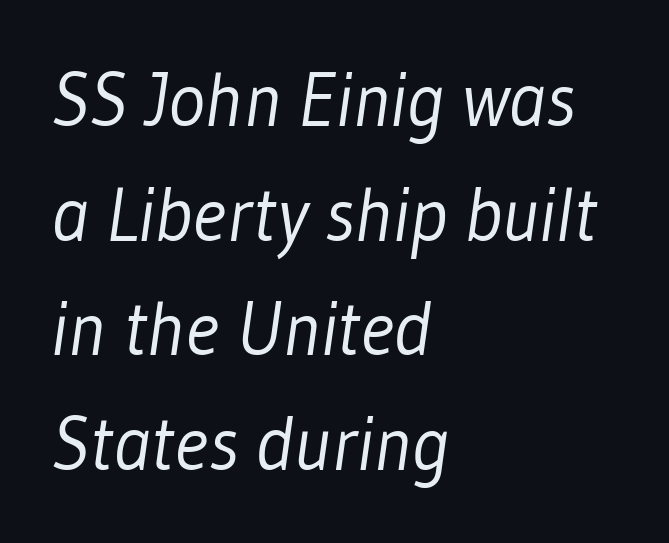
The image shows 77 px light, condensed sans-serif type; set left-aligned, normal line spacing (1.49x), normal letter spacing, not underlined; low stroke contrast and a medium x-height.
